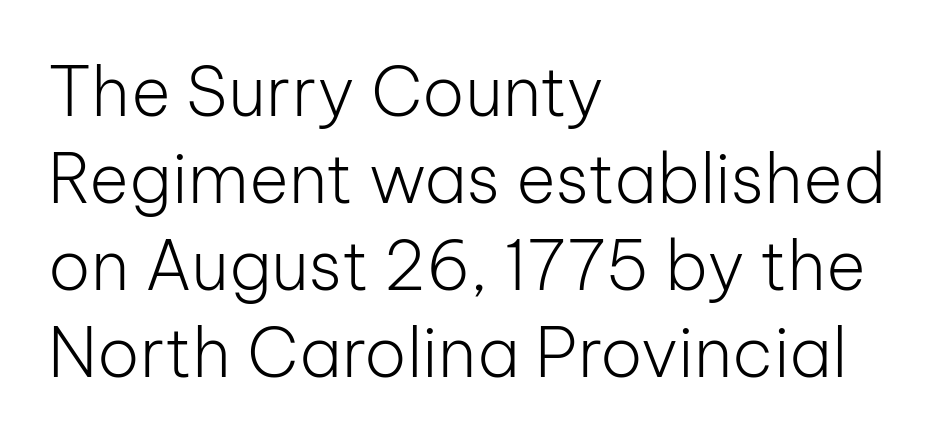
Q: Is the text bold? A: No.
Q: Is the text italic (slanted)? A: No, it is upright.
Q: Is the typeface a serif or a sans-serif typeface? A: Sans-serif.
Q: Is the text underlined? A: No.
Q: How is the paragraph aligned? A: Left-aligned.
Q: Is the spacing between letters normal or unusually wide? A: Normal.
Q: Is the spacing between lines tight, normal or loose? A: Normal.
Q: Width (condensed, normal, or wide)? A: Normal.
Q: Stroke contrast? A: Low.
Q: x-height? A: Medium.
Q: Monospaced? A: No.
